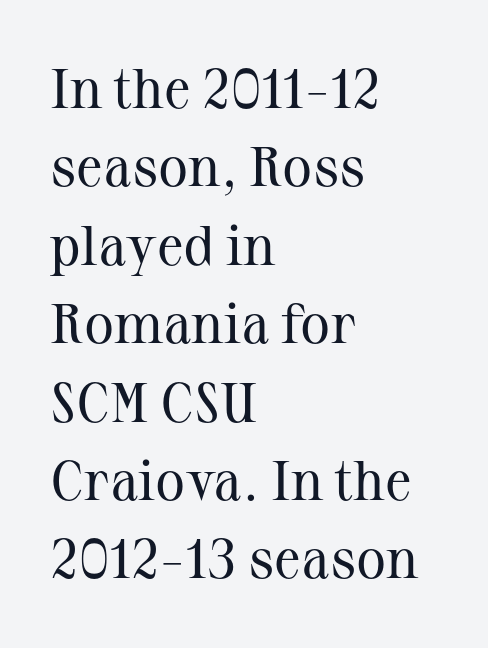
Designer's note — italics off, roman on. Think of a printed novel: that variable character pitch is what you see here. A typesetter would call this zero additional tracking. The letters look calm and open, with moderate or lighter stems. The lines are quadded left.
